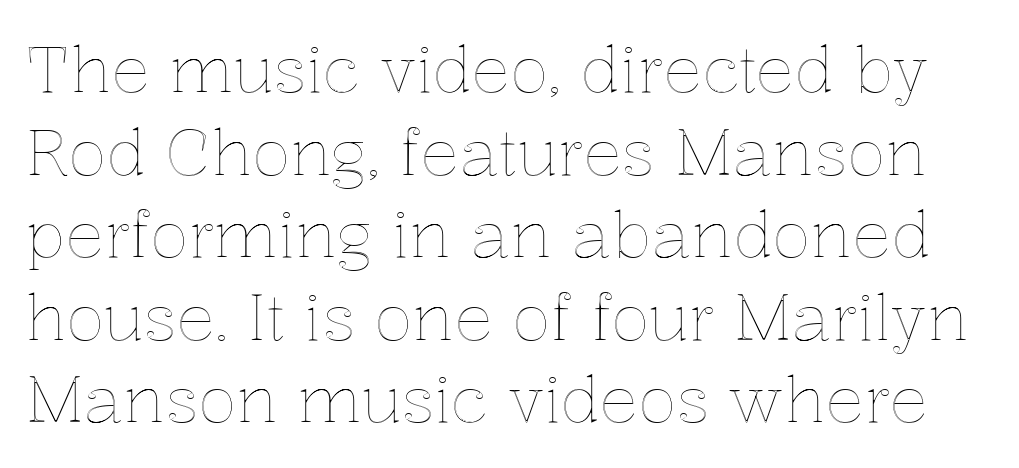
Words appear dense and cohesive because spacing is normal. Descenders are the only things crossing below the line. Do the characters align in a grid? No, the font is proportional. In terms of leading, this rendering sits right in the middle. Does the lettering tilt? It doesn't — this is upright.
